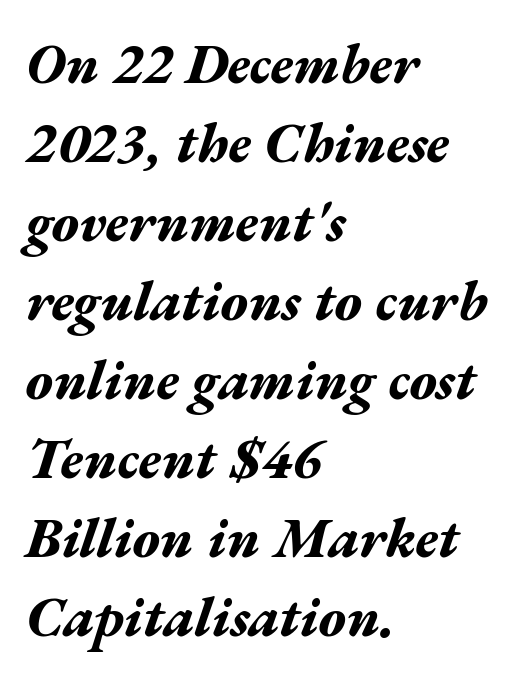
The image shows 56 px bold, wide type, italic (leaning right); set left-aligned, normal line spacing (1.41x), normal letter spacing, not underlined; medium stroke contrast and a medium x-height.
